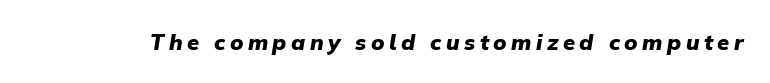
The tracking reads as deliberately expanded to a designer's eye. The axis of the letterforms is tilted away from vertical. The sample has been set heavy, in full bold. Check the space under the baseline: it is left empty.
